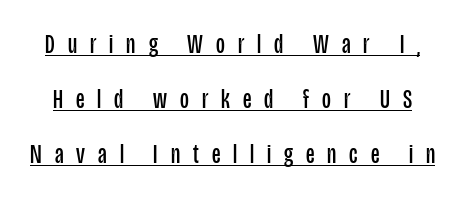
{"italic": "no", "bold": "no", "underline": "yes", "line_spacing": "loose", "line_spacing_ratio": 2.03, "letter_spacing": "wide", "letter_spacing_em": 0.48, "glyph_px": 27}
